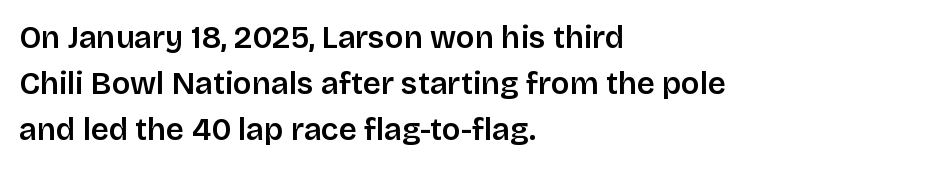
This rendering leaves character spacing at its baseline value. Note: no serifs on the glyphs. These lines were composed using upright roman letters. Here the designer chose a conventional face with non-uniform glyph widths. The glyphs are unaccompanied by any horizontal stroke below them. This sample keeps an unexceptional amount of space between lines.
